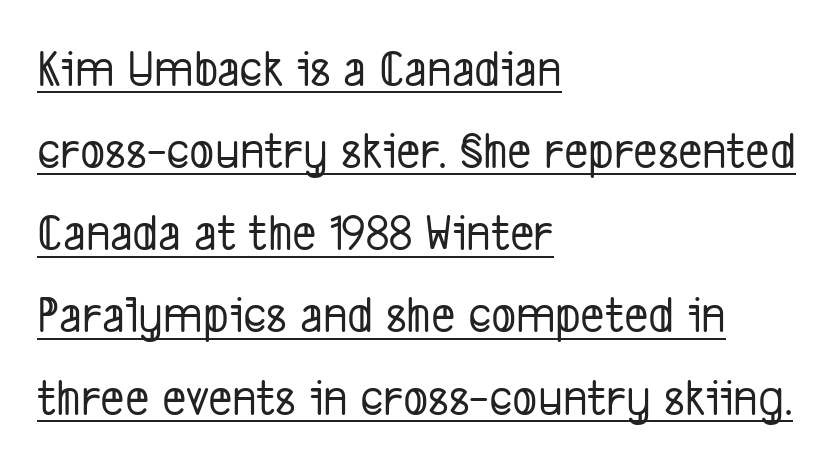
{"serif": "no", "width": "condensed", "stroke_contrast": "low", "x_height": "medium", "monospaced": "no", "underline": "yes", "align": "left", "line_spacing": "normal", "line_spacing_ratio": 1.58, "letter_spacing": "normal", "letter_spacing_em": 0.0, "glyph_px": 52}
